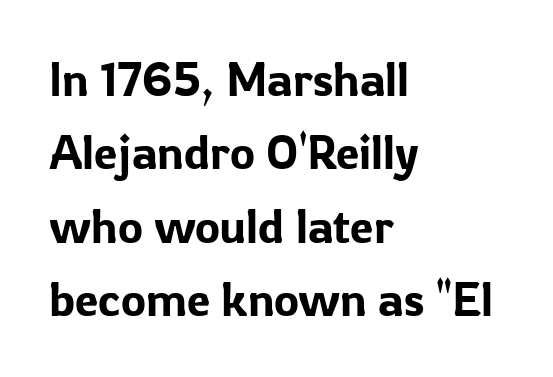
Q: Is the text italic (slanted)? A: No, it is upright.
Q: Is the typeface a serif or a sans-serif typeface? A: Sans-serif.
Q: Is the text underlined? A: No.
Q: How is the paragraph aligned? A: Left-aligned.
Q: Is the spacing between letters normal or unusually wide? A: Normal.
Q: Is the spacing between lines tight, normal or loose? A: Normal.
Q: Width (condensed, normal, or wide)? A: Normal.
Q: Stroke contrast? A: Low.
Q: x-height? A: Medium.
Q: Monospaced? A: No.
